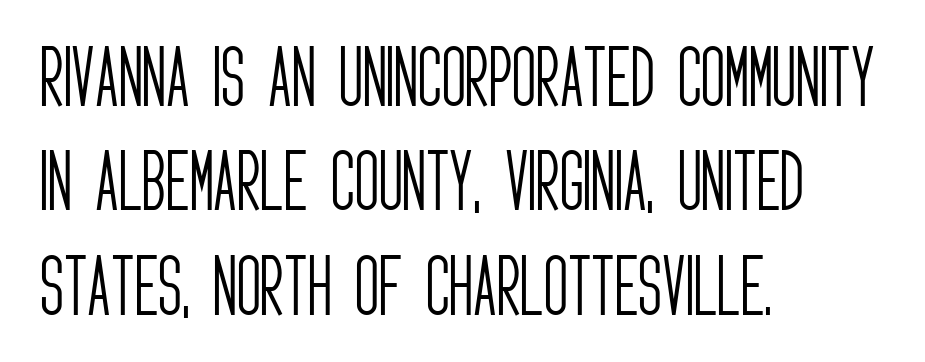
Q: Is the text bold? A: No.
Q: Is the text italic (slanted)? A: No, it is upright.
Q: Is the typeface a serif or a sans-serif typeface? A: Sans-serif.
Q: Is the text underlined? A: No.
Q: How is the paragraph aligned? A: Left-aligned.
Q: Is the spacing between letters normal or unusually wide? A: Normal.
Q: Is the spacing between lines tight, normal or loose? A: Normal.
Q: Width (condensed, normal, or wide)? A: Condensed.
Q: Stroke contrast? A: Low.
Q: x-height? A: Large.
Q: Monospaced? A: No.
